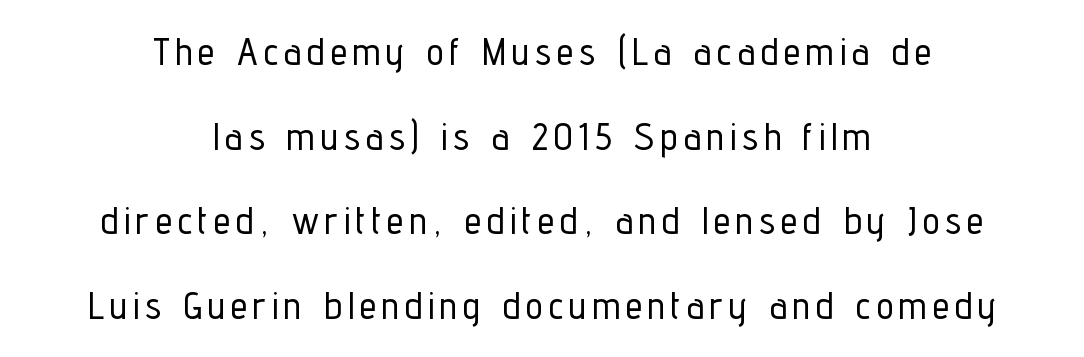
Are there feet on the stems? There aren't — it's a sans. Clear beneath every line of the passage. The compositor balanced each line on the midline. You could not count columns in this text — the font is proportionally spaced. Posture: upright roman.
